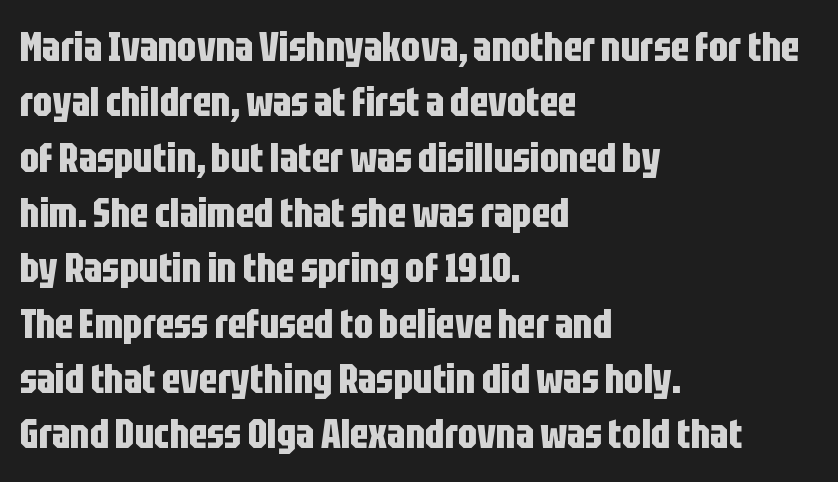
{"serif": "no", "italic": "no", "bold": "yes", "weight": "bold", "width": "condensed", "stroke_contrast": "low", "x_height": "large", "monospaced": "no", "underline": "no", "align": "left", "line_spacing": "normal", "line_spacing_ratio": 1.35, "letter_spacing": "normal", "letter_spacing_em": 0.0, "glyph_px": 41}
